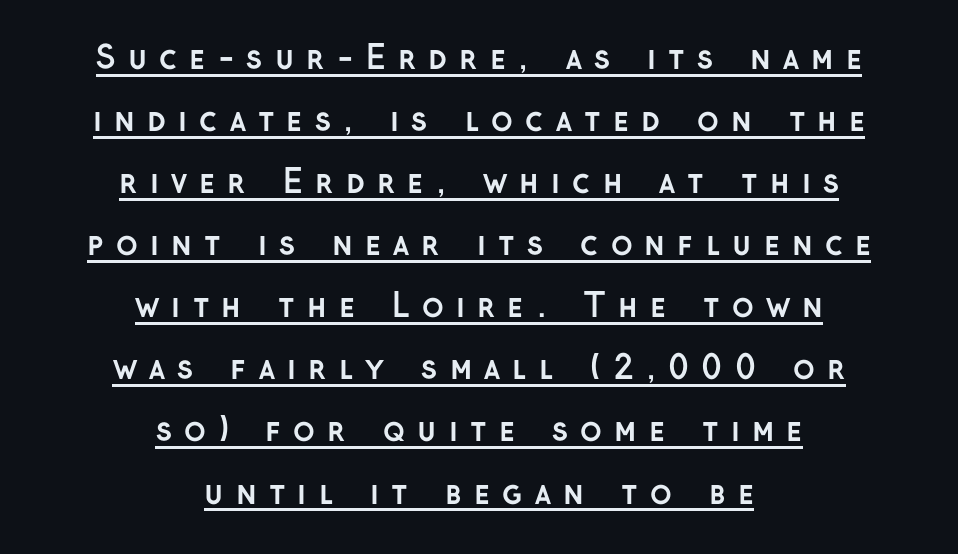
Q: Is the text bold? A: Yes.
Q: Is the text italic (slanted)? A: No, it is upright.
Q: Is the typeface a serif or a sans-serif typeface? A: Sans-serif.
Q: Is the text underlined? A: Yes.
Q: How is the paragraph aligned? A: Centered.
Q: Is the spacing between letters normal or unusually wide? A: Unusually wide.
Q: Is the spacing between lines tight, normal or loose? A: Loose.
Q: Width (condensed, normal, or wide)? A: Normal.
Q: Stroke contrast? A: Low.
Q: x-height? A: Medium.
Q: Monospaced? A: No.
